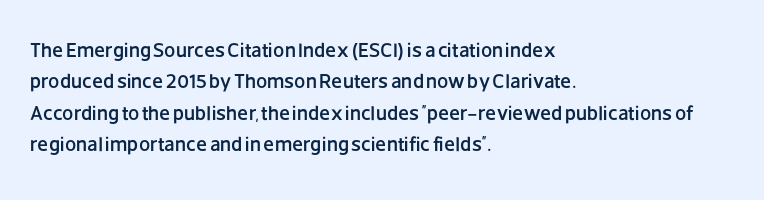
Q: Is the text italic (slanted)? A: No, it is upright.
Q: Is the text underlined? A: No.
Q: How is the paragraph aligned? A: Left-aligned.
Q: Is the spacing between letters normal or unusually wide? A: Normal.
Q: Is the spacing between lines tight, normal or loose? A: Normal.
